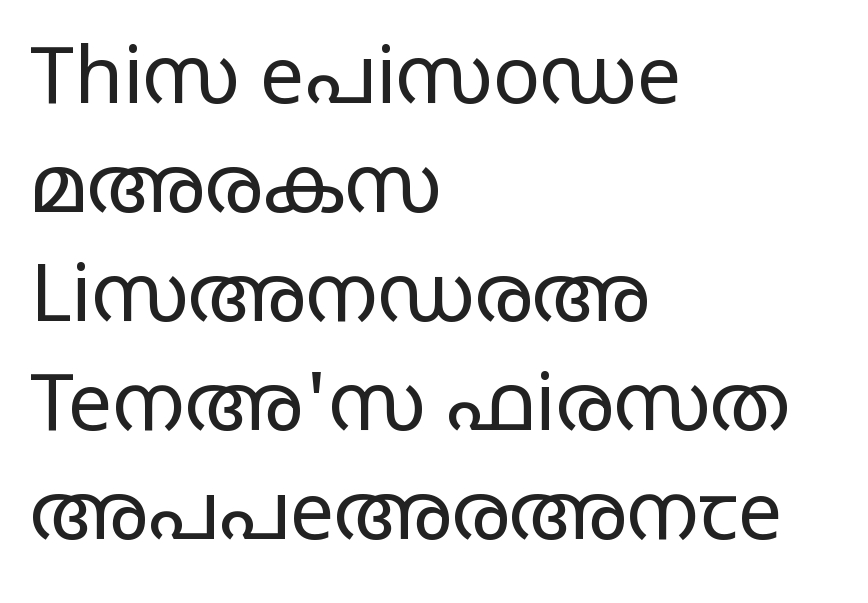
{"serif": "no", "italic": "no", "bold": "no", "weight": "regular", "width": "wide", "stroke_contrast": "low", "x_height": "large", "monospaced": "no", "underline": "no", "align": "left", "line_spacing": "normal", "line_spacing_ratio": 1.38, "letter_spacing": "normal", "letter_spacing_em": 0.0, "glyph_px": 79}
